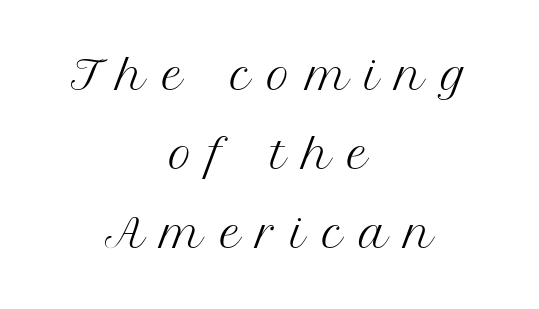
Q: Is the text bold? A: No.
Q: Is the text italic (slanted)? A: Yes.
Q: Is the typeface a serif or a sans-serif typeface? A: Serif.
Q: Is the text underlined? A: No.
Q: How is the paragraph aligned? A: Centered.
Q: Is the spacing between letters normal or unusually wide? A: Unusually wide.
Q: Is the spacing between lines tight, normal or loose? A: Loose.
Q: Width (condensed, normal, or wide)? A: Normal.
Q: Stroke contrast? A: Medium.
Q: x-height? A: Medium.
Q: Monospaced? A: No.
